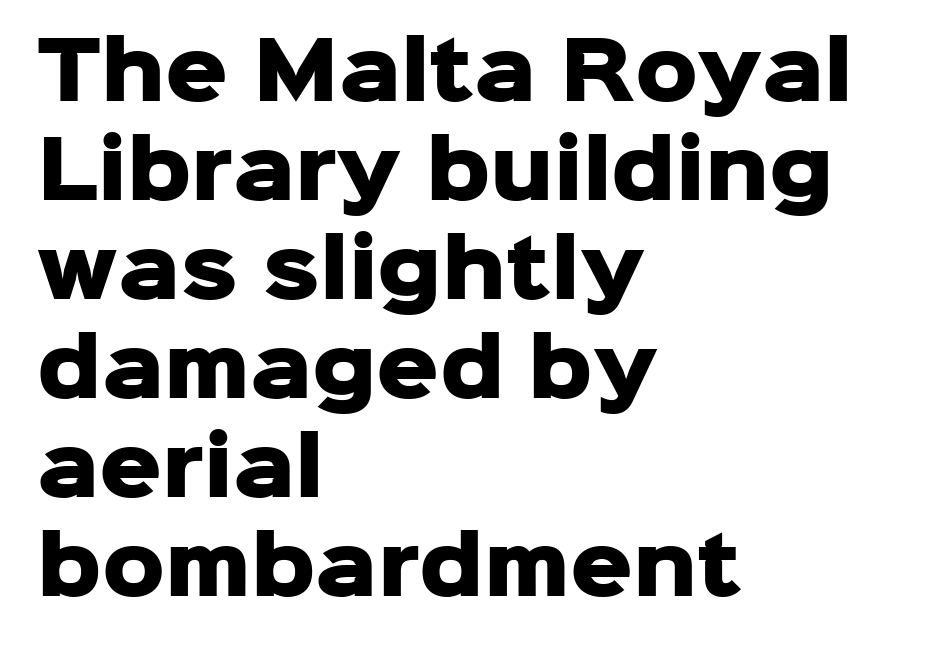
{"serif": "no", "italic": "no", "bold": "yes", "weight": "heavy", "width": "normal", "stroke_contrast": "low", "x_height": "medium", "monospaced": "no", "underline": "no", "align": "left", "line_spacing": "normal", "line_spacing_ratio": 1.27, "letter_spacing": "normal", "letter_spacing_em": 0.0, "glyph_px": 78}
